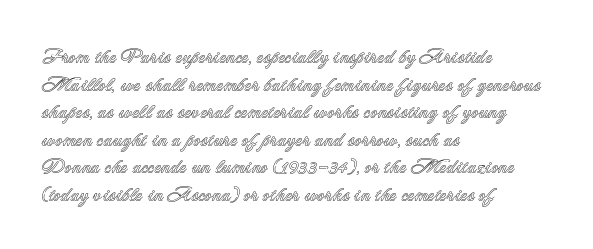
The image shows 20 px text type; set left-aligned, normal line spacing (1.38x), normal letter spacing, not underlined.
